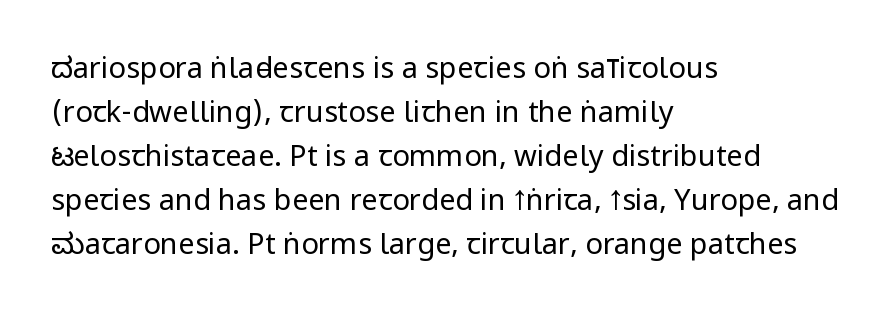
{"serif": "no", "italic": "no", "bold": "no", "weight": "regular", "width": "condensed", "stroke_contrast": "low", "x_height": "large", "monospaced": "no", "underline": "no", "align": "left", "line_spacing": "normal", "line_spacing_ratio": 1.52, "letter_spacing": "normal", "letter_spacing_em": 0.0, "glyph_px": 29}
